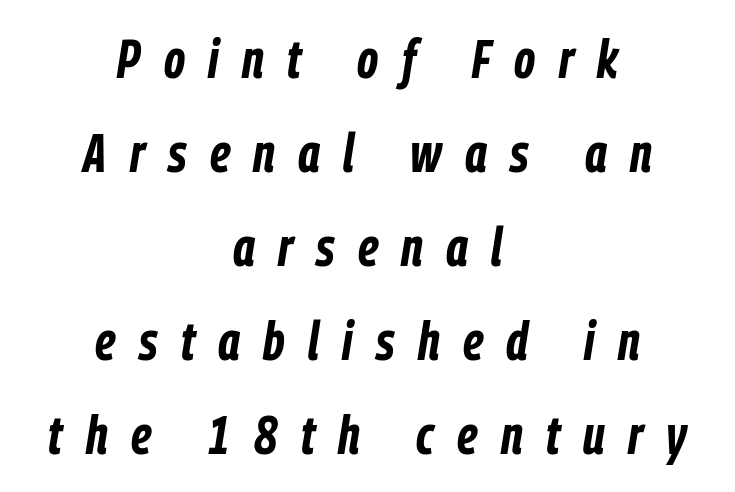
A typesetter would call this proportional, since set widths differ per character. Does the weight exceed regular? Yes, all the way to bold. No word sits above an underline. A centered setting, common on invitations and titles, is used for this passage. Posture: slanted.
